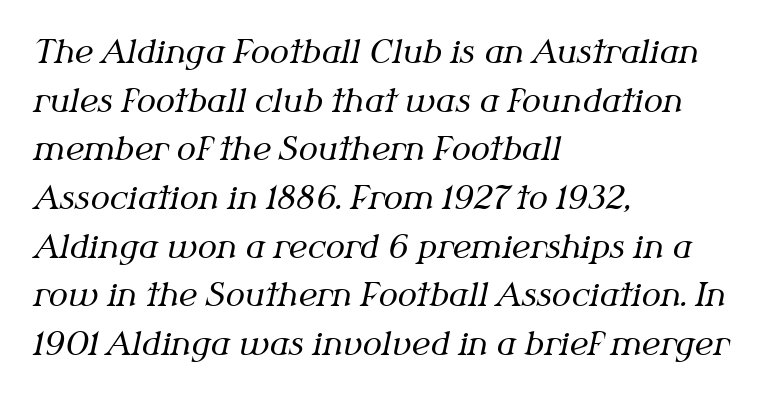
The words here are not underlined. Note the varied advance widths — an 'i' is clearly narrower than an 'm'. Compared with a typical body face, this is equally light or lighter still. Summary of vertical rhythm: regular, with standard interline spacing. Tracking value appears to be zero — textbook default spacing.
